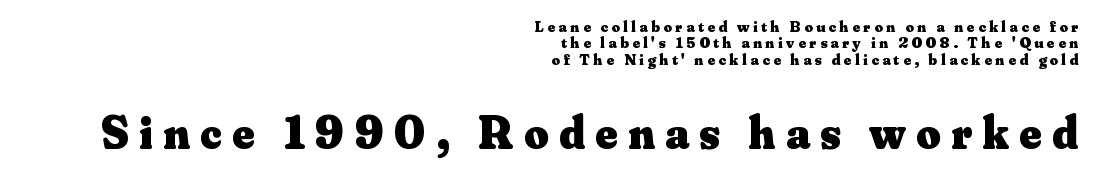
Type size steps up from the first block to the second. Does the type have serifs? Yes, each stem ends in a small foot. The specimen omits any rule beneath the text block's lines. The lines are packed closely together with very little leading.
